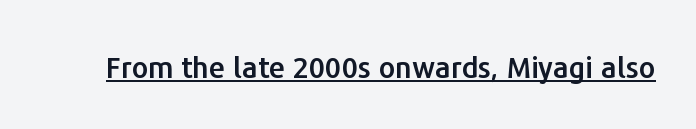
No feet cap the strokes, marking this as sans-serif type. Do the characters align in a grid? No, the font is proportional. Characters follow at the spacing the type designer built in. Glance below the letters and you will spot a drawn line. Nope, not italic — everything's standing straight.
